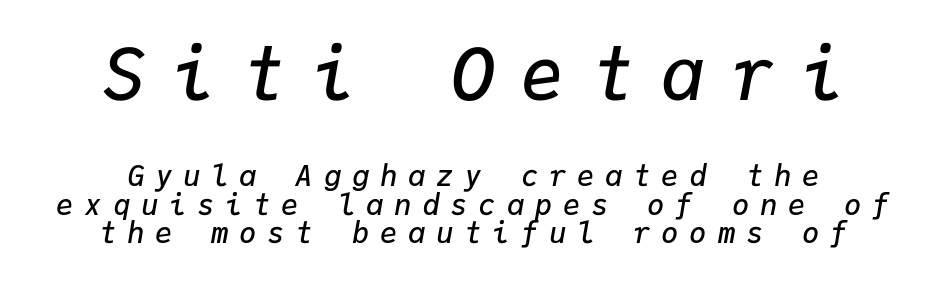
Short note: letters widely spaced. Designer's note — italics engaged. This sample has the even, mechanical cadence of fixed-width lettering. Unmarked baselines from the first word to the last.
